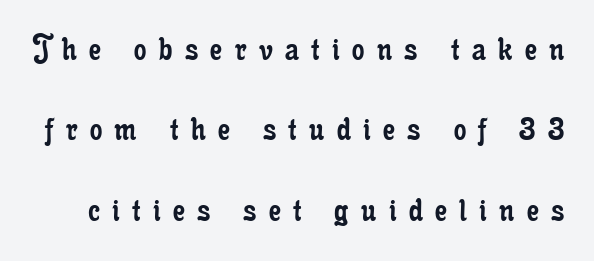
Think of a printed novel: that variable character pitch is what you see here. Quick note: interline space is abundant. Inter-character spacing is expanded well beyond the font's built-in metrics. Each stroke keeps to a modest, everyday thickness or less.
